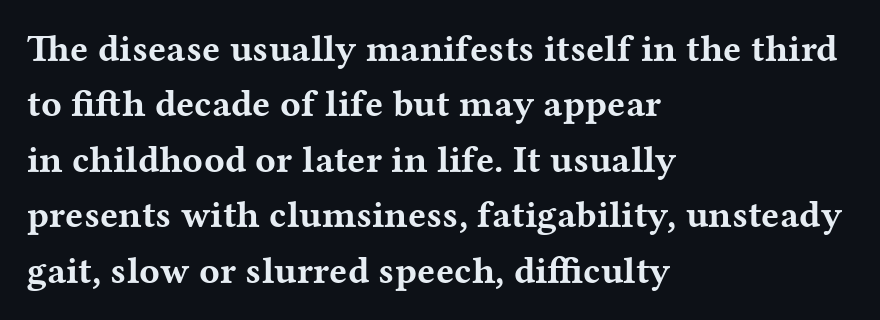
Whoever set this chose a conventional vertical rhythm. The font's upright variant was chosen for this text. Yep, those are serifs on the letters. Does extra space separate the letters? No, they use regular spacing.
